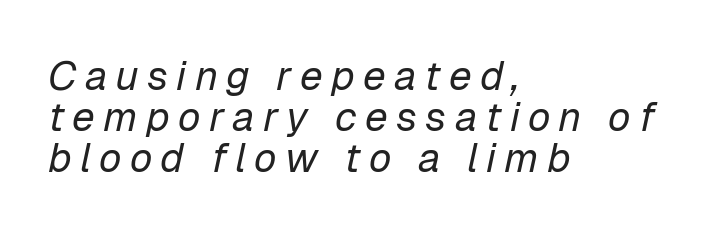
Horizontally, the lines are justified to the leading edge only. The tracking reads as deliberately expanded to a designer's eye. The passage shown stacks its lines with hardly any gap. The zone under the glyphs is completely vacant.
